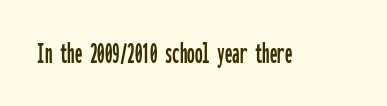
The image shows 30 px condensed sans-serif type, upright, monospaced; set normal letter spacing, not underlined; low stroke contrast and a medium x-height.
